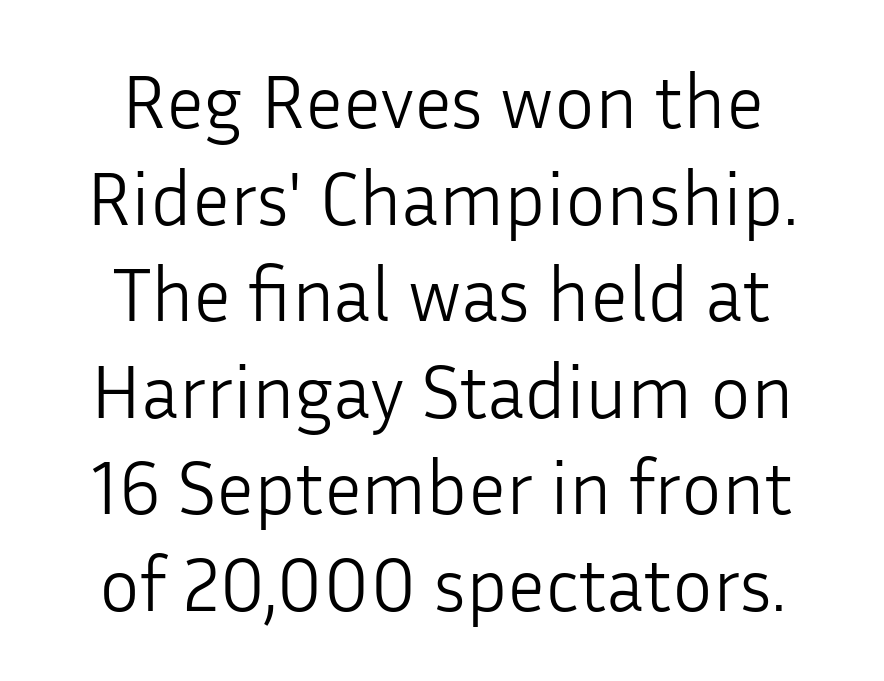
Q: Is the text bold? A: No.
Q: Is the text italic (slanted)? A: No, it is upright.
Q: Is the typeface a serif or a sans-serif typeface? A: Sans-serif.
Q: Is the text underlined? A: No.
Q: How is the paragraph aligned? A: Centered.
Q: Is the spacing between letters normal or unusually wide? A: Normal.
Q: Is the spacing between lines tight, normal or loose? A: Normal.
Q: Width (condensed, normal, or wide)? A: Normal.
Q: Stroke contrast? A: Low.
Q: x-height? A: Medium.
Q: Monospaced? A: No.
